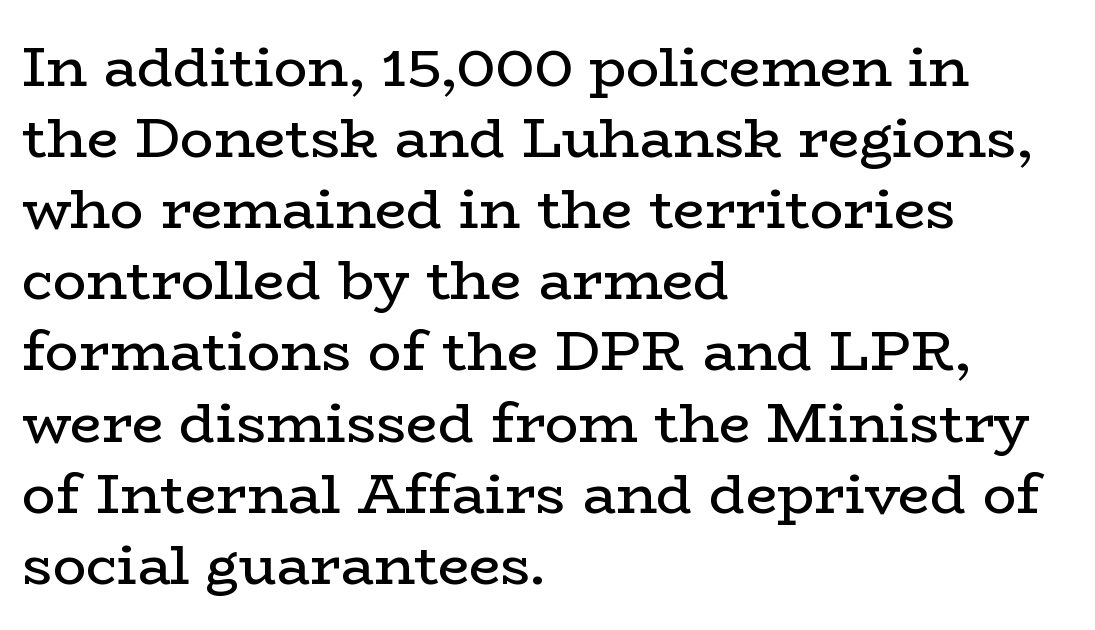
The image shows 56 px regular-weight, wide serif type, upright; set left-aligned, normal line spacing (1.27x), normal letter spacing, not underlined; low stroke contrast and a medium x-height.
